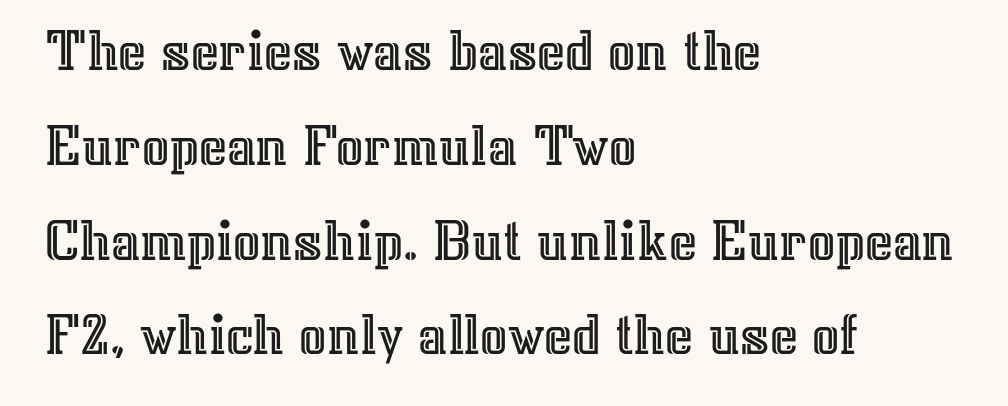
The image shows 60 px text type, upright; set left-aligned, normal line spacing (1.58x), normal letter spacing, not underlined; a medium x-height.
